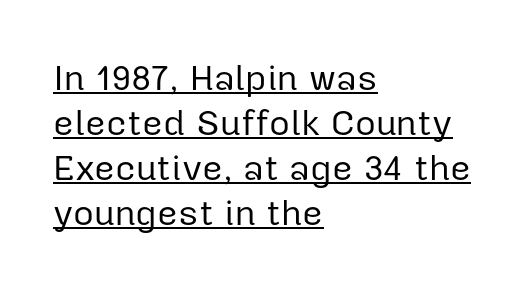
The image shows 36 px regular-weight sans-serif type, upright; set left-aligned, normal line spacing (1.25x), normal letter spacing, underlined; low stroke contrast and a medium x-height.
